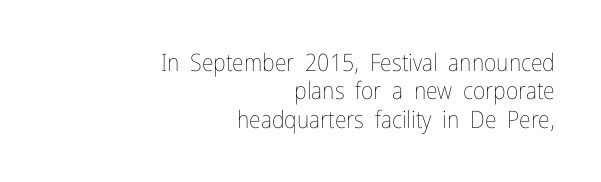
The image shows 24 px text type, upright; set right-aligned, line spacing 1.18x, normal letter spacing, not underlined.
